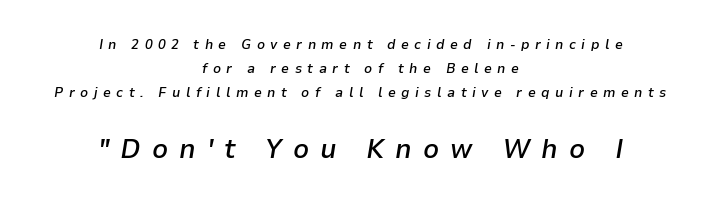
Q: Is the text bold? A: Semi-bold.
Q: Is the text italic (slanted)? A: Yes, it leans right by about 9 degrees.
Q: Is the text underlined? A: No.
Q: How is the paragraph aligned? A: Centered.
Q: Is the spacing between letters normal or unusually wide? A: Unusually wide.
Q: Which block of text is set in a larger size, the first (top) or the second (bottom)? A: The second (bottom) one.
Q: Width (condensed, normal, or wide)? A: Normal.
Q: Stroke contrast? A: Low.
Q: x-height? A: Medium.
Q: Monospaced? A: No.
